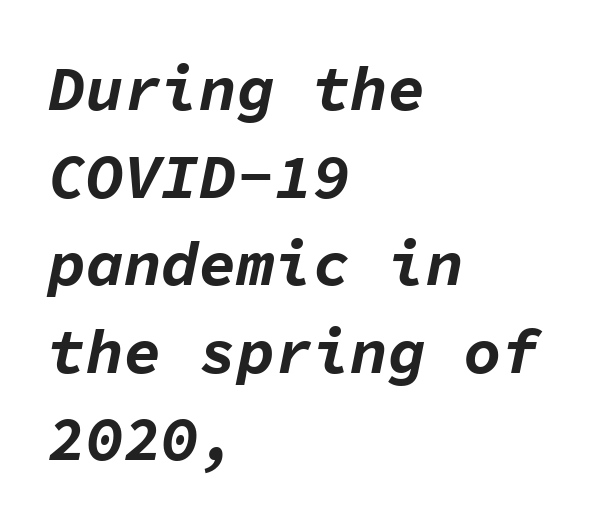
{"italic": "yes", "lean": "right", "slant_degrees": 11, "bold": "yes", "weight": "bold", "width": "normal", "stroke_contrast": "low", "x_height": "medium", "monospaced": "yes", "underline": "no", "align": "left", "line_spacing": "normal", "line_spacing_ratio": 1.39, "letter_spacing": "normal", "letter_spacing_em": 0.0, "glyph_px": 63}
